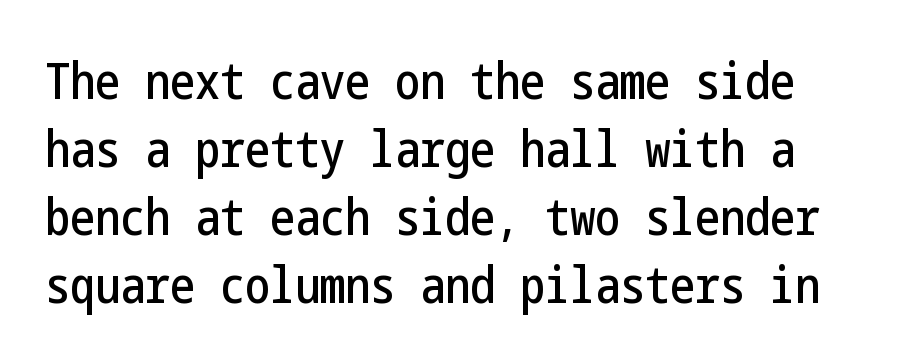
Q: Is the text italic (slanted)? A: No, it is upright.
Q: Is the typeface a serif or a sans-serif typeface? A: Sans-serif.
Q: Is the text underlined? A: No.
Q: Is the spacing between letters normal or unusually wide? A: Normal.
Q: Is the spacing between lines tight, normal or loose? A: Normal.
Q: Width (condensed, normal, or wide)? A: Condensed.
Q: Stroke contrast? A: Low.
Q: x-height? A: Medium.
